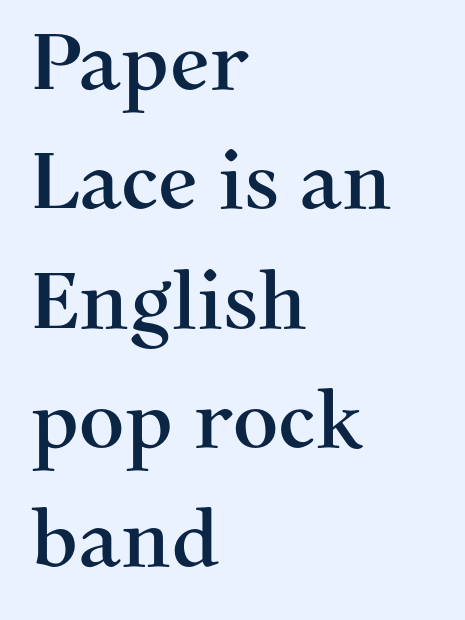
Little horizontal feet cap the strokes, marking this as serif type. Looks like regular typesetting: each glyph gets only the width it needs. Short note: letters normally spaced. This rendering uses left alignment, leaving the right contour irregular. Quick note: underline off. Vertical strokes here are truly vertical.
